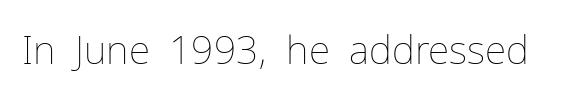
Q: Is the text bold? A: No.
Q: Is the text italic (slanted)? A: No, it is upright.
Q: Is the text underlined? A: No.
Q: Is the spacing between letters normal or unusually wide? A: Normal.
Q: Width (condensed, normal, or wide)? A: Normal.
Q: Stroke contrast? A: Low.
Q: x-height? A: Medium.
Q: Monospaced? A: No.
